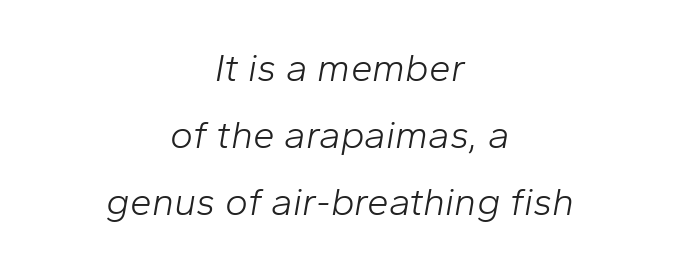
Q: Is the text bold? A: No.
Q: Is the text italic (slanted)? A: Yes, it leans right by about 10 degrees.
Q: Is the text underlined? A: No.
Q: How is the paragraph aligned? A: Centered.
Q: Is the spacing between letters normal or unusually wide? A: Normal.
Q: Width (condensed, normal, or wide)? A: Normal.
Q: Stroke contrast? A: Low.
Q: x-height? A: Medium.
Q: Monospaced? A: No.
